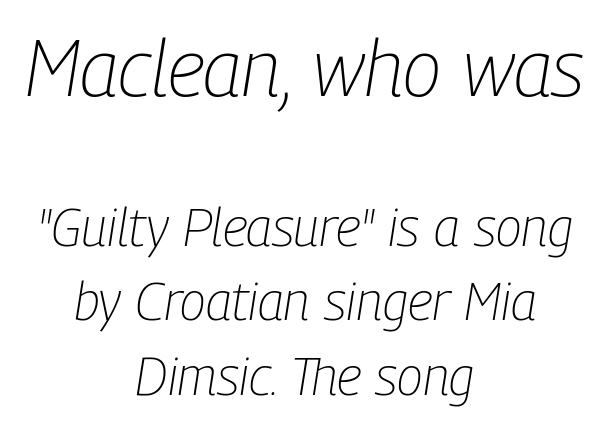
Q: Is the text bold? A: No.
Q: Is the text italic (slanted)? A: Yes, it leans right by about 9 degrees.
Q: Is the text underlined? A: No.
Q: How is the paragraph aligned? A: Centered.
Q: Is the spacing between letters normal or unusually wide? A: Normal.
Q: Is the spacing between lines tight, normal or loose? A: Normal.
Q: Which block of text is set in a larger size, the first (top) or the second (bottom)? A: The first (top) one.
Q: Width (condensed, normal, or wide)? A: Condensed.
Q: Stroke contrast? A: Low.
Q: x-height? A: Medium.
Q: Monospaced? A: No.
